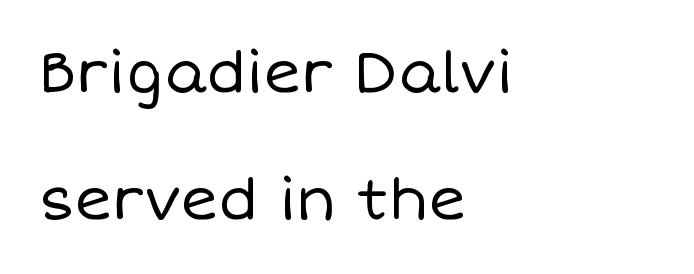
The image shows 57 px regular-weight type, upright; set left-aligned, loose line spacing (2.22x), normal letter spacing, not underlined; low stroke contrast and a large x-height.
